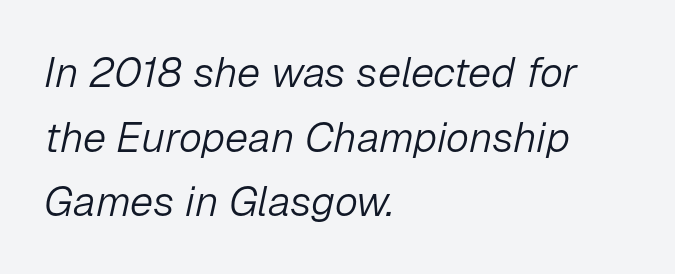
{"italic": "yes", "lean": "right", "slant_degrees": 12, "bold": "no", "weight": "light", "width": "normal", "stroke_contrast": "low", "x_height": "medium", "monospaced": "no", "underline": "no", "align": "left", "line_spacing": "normal", "line_spacing_ratio": 1.54, "letter_spacing": "normal", "letter_spacing_em": 0.0, "glyph_px": 42}
